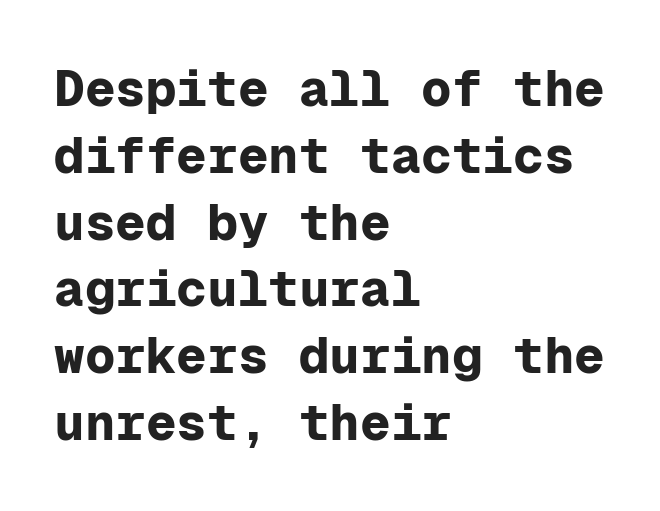
The image shows 51 px bold sans-serif type, upright, monospaced; set left-aligned, normal line spacing (1.31x), normal letter spacing, not underlined; low stroke contrast and a medium x-height.
